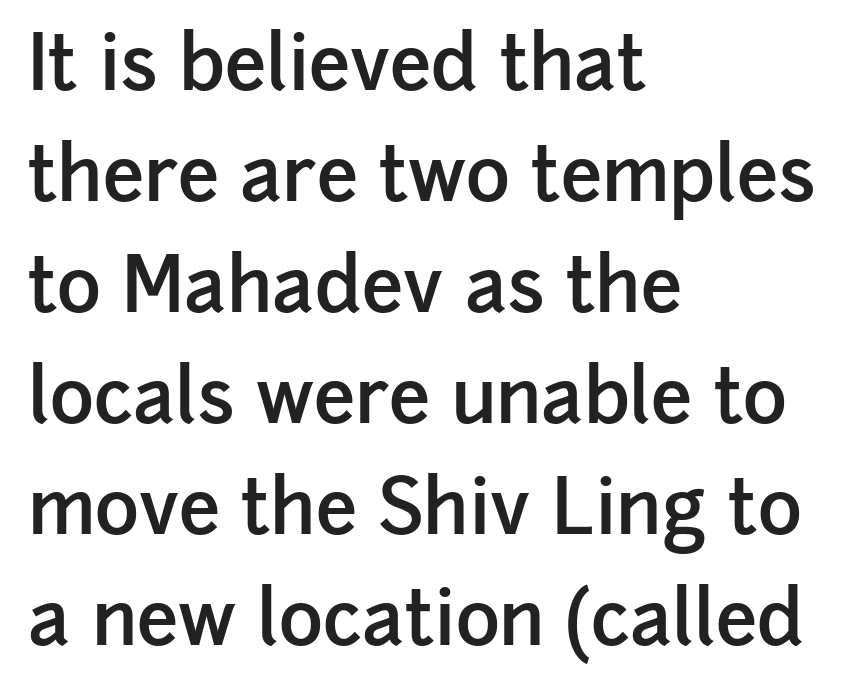
Q: Is the text bold? A: Semi-bold.
Q: Is the text italic (slanted)? A: No, it is upright.
Q: Is the typeface a serif or a sans-serif typeface? A: Sans-serif.
Q: Is the text underlined? A: No.
Q: How is the paragraph aligned? A: Left-aligned.
Q: Is the spacing between letters normal or unusually wide? A: Normal.
Q: Is the spacing between lines tight, normal or loose? A: Normal.
Q: Width (condensed, normal, or wide)? A: Normal.
Q: Stroke contrast? A: Low.
Q: x-height? A: Medium.
Q: Monospaced? A: No.
